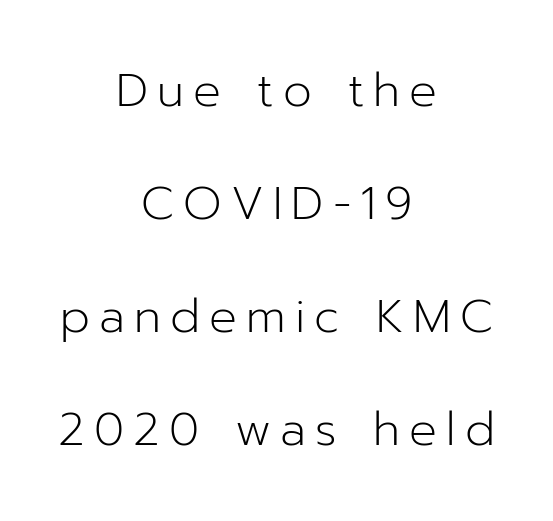
Vertical spacing — loose. Serifs: no, the terminals of the letterforms are clean. The weight would be labelled regular, book, light, or lighter still. When letters stand straight like this, we call the style roman or upright. Looks like regular typesetting: each glyph gets only the width it needs. A centered setting, common on invitations and titles, is used for this passage.
